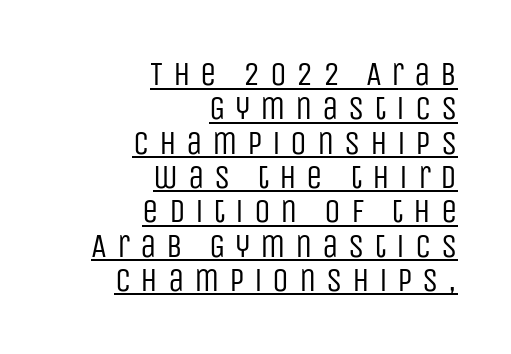
Q: Is the text bold? A: No.
Q: Is the text italic (slanted)? A: No, it is upright.
Q: Is the typeface a serif or a sans-serif typeface? A: Sans-serif.
Q: Is the text underlined? A: Yes.
Q: How is the paragraph aligned? A: Right-aligned.
Q: Is the spacing between letters normal or unusually wide? A: Unusually wide.
Q: Is the spacing between lines tight, normal or loose? A: Tight.
Q: Width (condensed, normal, or wide)? A: Condensed.
Q: Stroke contrast? A: Low.
Q: x-height? A: Large.
Q: Monospaced? A: No.
